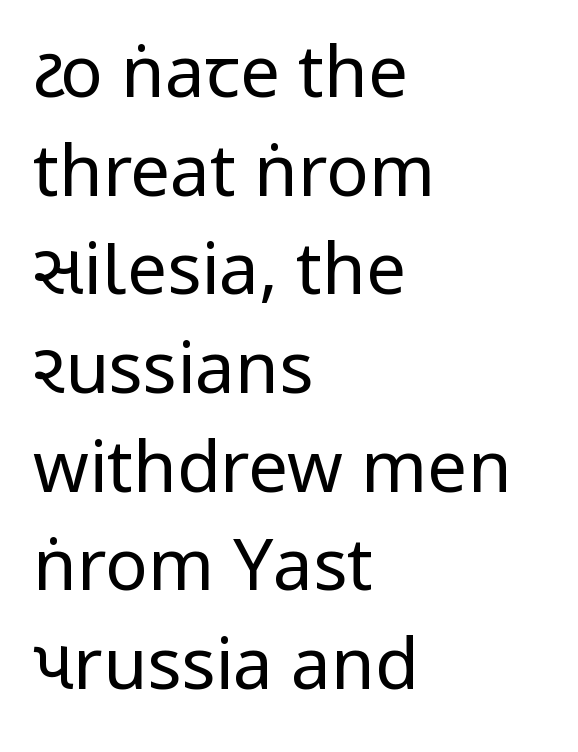
A sans-serif font was chosen for this passage. This is the regular roman posture of the typeface. The space directly below the letters is spotless. How would I describe the line gaps? Plain and ordinary. Varying glyph widths throughout — classic text-font behaviour. Tracking here is standard; glyphs follow each other at the usual distance.
